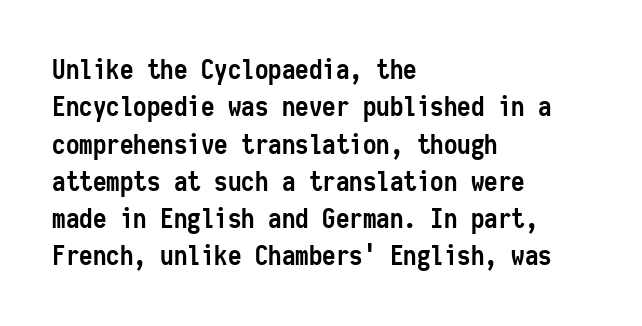
It's the straight-up-and-down kind of type. The lines are quadded left. Letter spacing: default. Rule under the text: the space is simply empty. The space between consecutive lines is moderate. Notice how thick the strokes are: this is what a full bold looks like.
